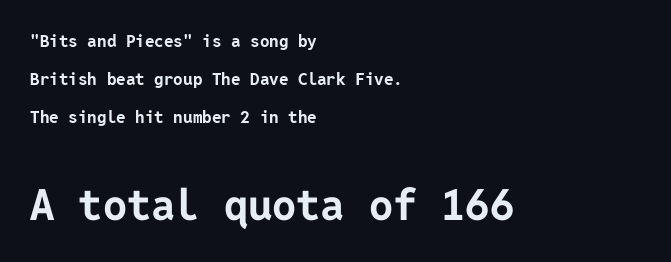
Each new line begins a long way beneath the previous one. Visually the block forms a straight wall on the left and a jagged coastline on the right. Caption: upper text group reduced, lower text group enlarged. The face used here is a sans, in the tradition of grotesques and geometrics.
